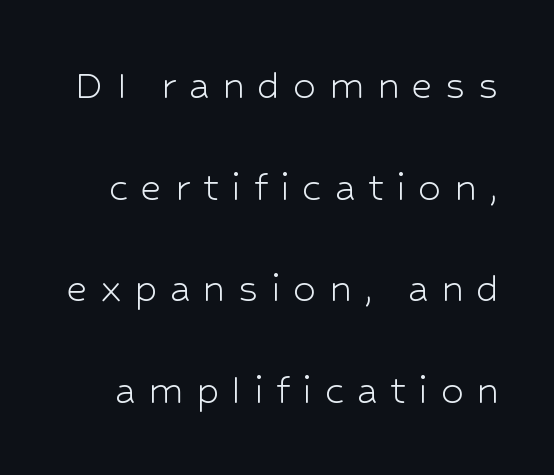
The image shows 46 px light sans-serif type, upright; set loose line spacing (2.21x), unusually wide letter spacing (+0.27 em), not underlined; low stroke contrast and a medium x-height.
